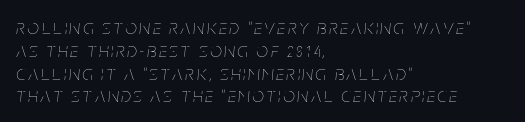
Q: Is the text bold? A: No.
Q: Is the text italic (slanted)? A: Yes, it leans right by about 5 degrees.
Q: Is the text underlined? A: No.
Q: How is the paragraph aligned? A: Left-aligned.
Q: Is the spacing between lines tight, normal or loose? A: Tight.
